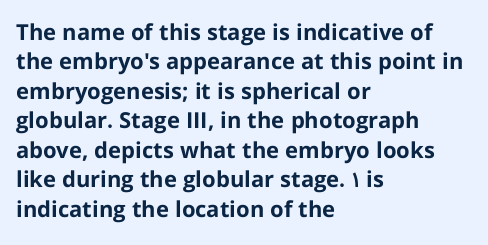
The image shows 22 px bold type, upright; set left-aligned, normal line spacing (1.34x), normal letter spacing, not underlined.
